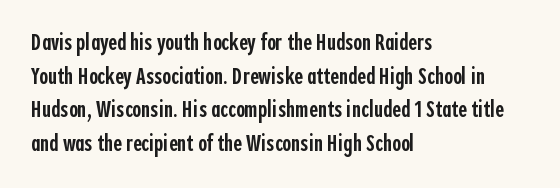
The image shows 24 px text type, upright; set left-aligned, normal line spacing (1.4x), normal letter spacing, not underlined.
